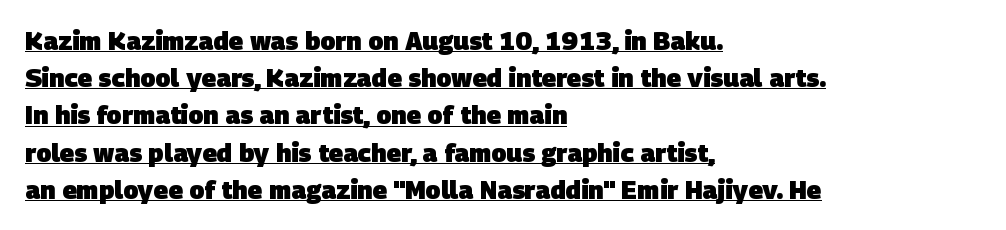
The image shows 25 px bold type; set left-aligned, normal line spacing (1.49x), normal letter spacing, underlined.
